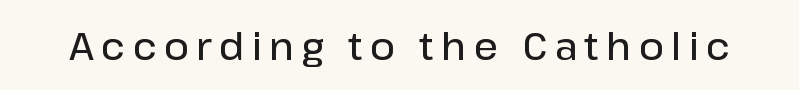
{"serif": "no", "italic": "no", "bold": "semi", "weight": "semibold", "width": "normal", "stroke_contrast": "low", "x_height": "medium", "monospaced": "no", "underline": "no", "glyph_px": 38}
